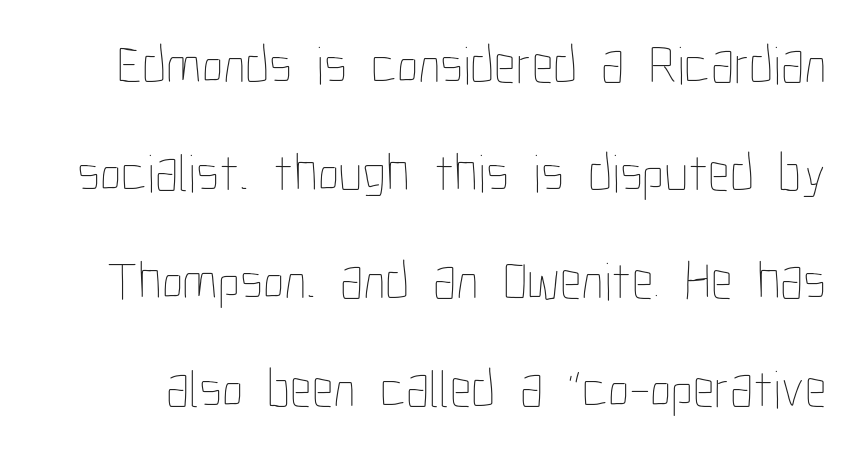
{"italic": "no", "bold": "no", "weight": "thin", "width": "condensed", "stroke_contrast": "low", "x_height": "medium", "monospaced": "no", "underline": "no", "line_spacing": "loose", "line_spacing_ratio": 2.0, "letter_spacing": "normal", "letter_spacing_em": 0.0, "glyph_px": 54}
